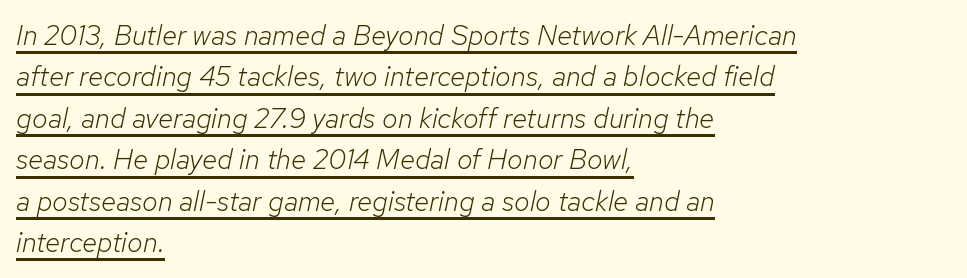
Q: Is the text bold? A: No.
Q: Is the text italic (slanted)? A: Yes, it leans right by about 12 degrees.
Q: Is the text underlined? A: Yes.
Q: How is the paragraph aligned? A: Left-aligned.
Q: Is the spacing between letters normal or unusually wide? A: Normal.
Q: Is the spacing between lines tight, normal or loose? A: Normal.
Q: Width (condensed, normal, or wide)? A: Normal.
Q: Stroke contrast? A: Low.
Q: x-height? A: Medium.
Q: Monospaced? A: No.
